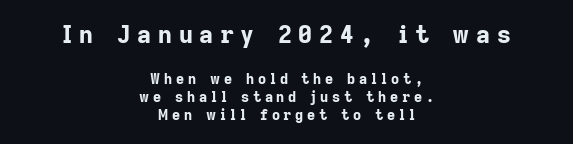
The image shows 24 px bold type, upright; set centered, normal line spacing (1.31x), unusually wide letter spacing (+0.28 em), not underlined; the first (top) block is 1.71x larger.
